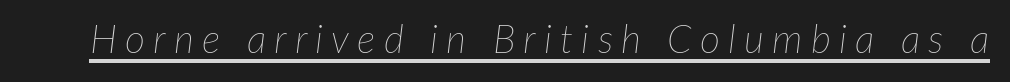
Q: Is the text bold? A: No.
Q: Is the text italic (slanted)? A: Yes, it leans right by about 7 degrees.
Q: Is the text underlined? A: Yes.
Q: Is the spacing between letters normal or unusually wide? A: Unusually wide.
Q: Width (condensed, normal, or wide)? A: Normal.
Q: Stroke contrast? A: Low.
Q: x-height? A: Medium.
Q: Monospaced? A: No.
